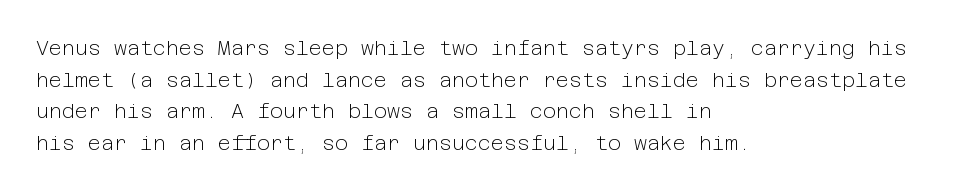
Teacher's note: observe the even left margin — that is flush-left alignment. The passage shown is not underscored anywhere. The rendering uses a moderate line-height, typical for paragraphs. Ascenders rise straight up at ninety degrees. Nobody touched the tracking dial on this one.
